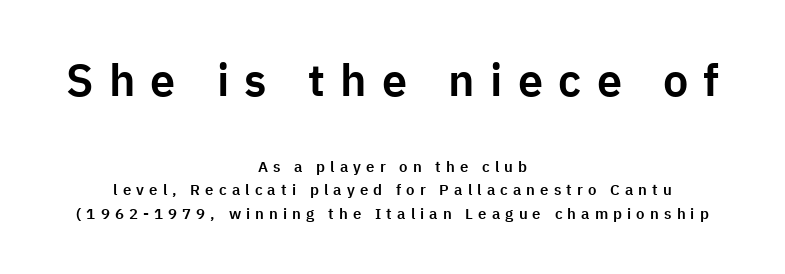
Q: Is the text italic (slanted)? A: No, it is upright.
Q: Is the typeface a serif or a sans-serif typeface? A: Sans-serif.
Q: Is the text underlined? A: No.
Q: How is the paragraph aligned? A: Centered.
Q: Is the spacing between letters normal or unusually wide? A: Unusually wide.
Q: Is the spacing between lines tight, normal or loose? A: Normal.
Q: Which block of text is set in a larger size, the first (top) or the second (bottom)? A: The first (top) one.
Q: Width (condensed, normal, or wide)? A: Normal.
Q: Stroke contrast? A: Low.
Q: x-height? A: Medium.
Q: Monospaced? A: No.
